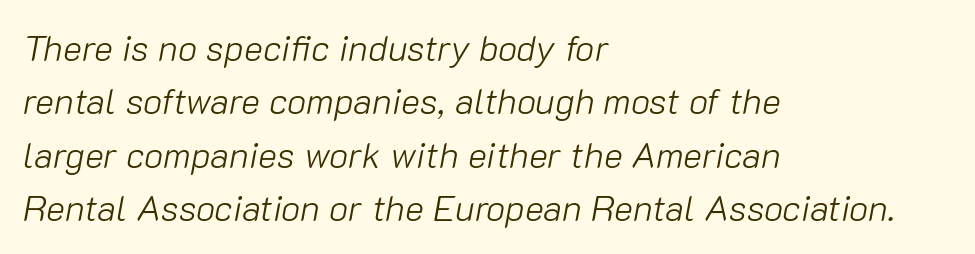
Q: Is the text bold? A: No.
Q: Is the text italic (slanted)? A: Yes, it leans right by about 10 degrees.
Q: Is the text underlined? A: No.
Q: How is the paragraph aligned? A: Left-aligned.
Q: Is the spacing between letters normal or unusually wide? A: Normal.
Q: Is the spacing between lines tight, normal or loose? A: Normal.
Q: Width (condensed, normal, or wide)? A: Normal.
Q: Stroke contrast? A: Low.
Q: x-height? A: Medium.
Q: Monospaced? A: No.
